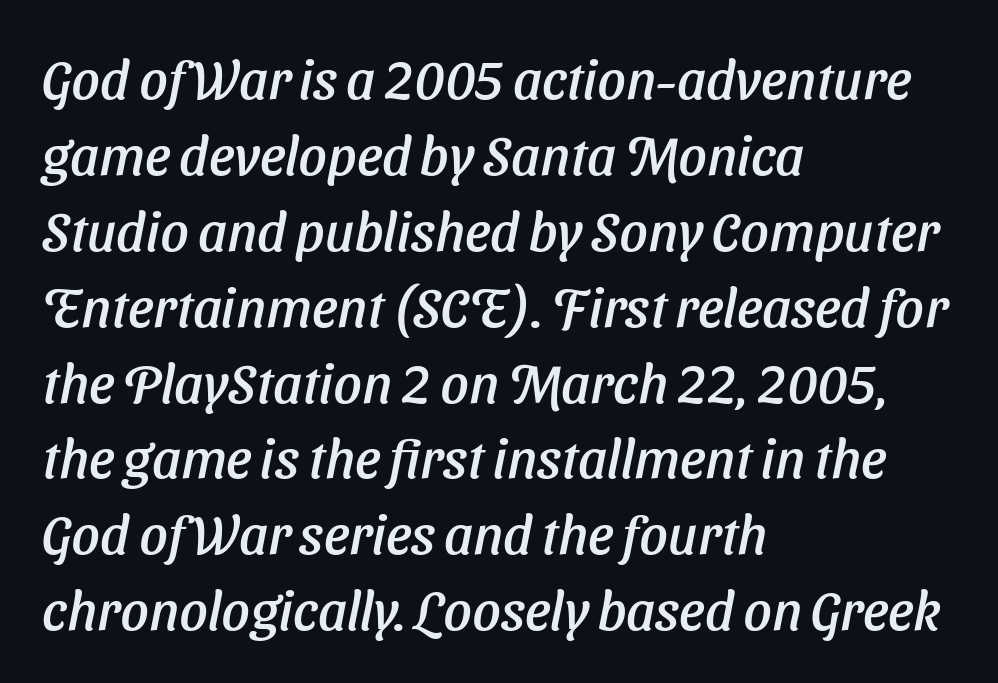
Q: Is the text italic (slanted)? A: Yes, it leans right by about 11 degrees.
Q: Is the text underlined? A: No.
Q: How is the paragraph aligned? A: Left-aligned.
Q: Is the spacing between letters normal or unusually wide? A: Normal.
Q: Is the spacing between lines tight, normal or loose? A: Normal.
Q: Width (condensed, normal, or wide)? A: Normal.
Q: Stroke contrast? A: Low.
Q: x-height? A: Medium.
Q: Monospaced? A: No.
